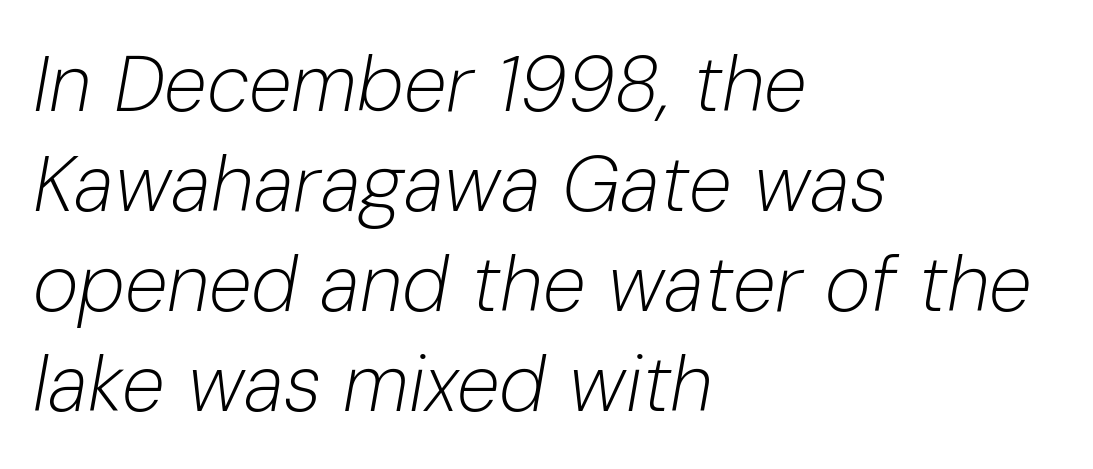
{"italic": "yes", "lean": "right", "slant_degrees": 10, "bold": "no", "weight": "light", "width": "normal", "stroke_contrast": "low", "x_height": "medium", "monospaced": "no", "underline": "no", "align": "left", "line_spacing": "normal", "line_spacing_ratio": 1.28, "letter_spacing": "normal", "letter_spacing_em": 0.0, "glyph_px": 78}
